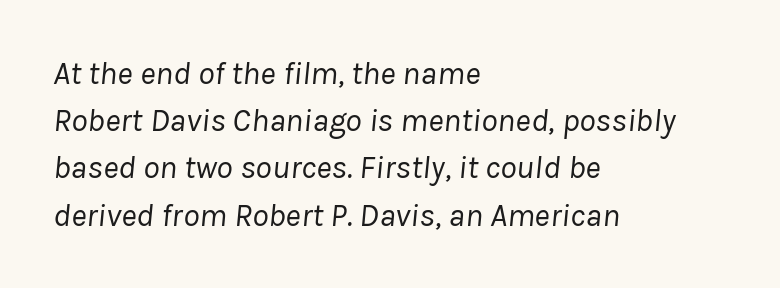
The image shows 33 px regular-weight type, italic (leaning right); set left-aligned, normal line spacing (1.43x), normal letter spacing, not underlined; low stroke contrast and a medium x-height.
